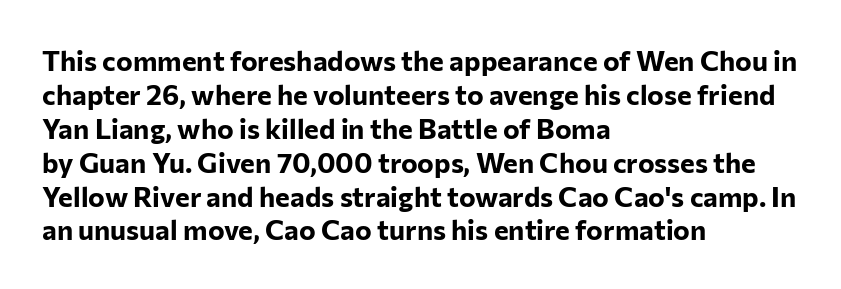
{"serif": "no", "italic": "no", "bold": "yes", "weight": "bold", "width": "normal", "stroke_contrast": "low", "x_height": "medium", "monospaced": "no", "underline": "no", "align": "left", "line_spacing_ratio": 1.21, "letter_spacing": "normal", "letter_spacing_em": 0.0, "glyph_px": 28}
